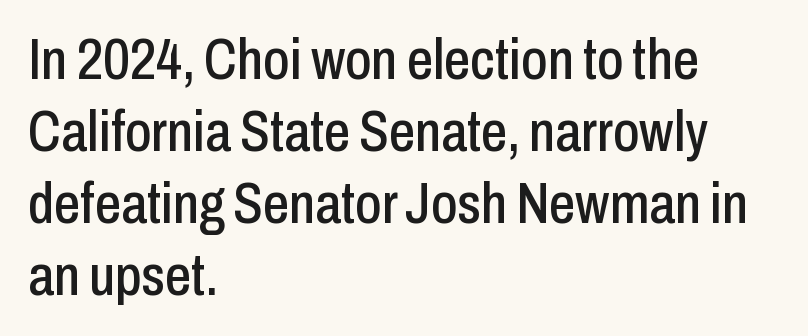
The image shows 58 px condensed sans-serif type, upright; set left-aligned, line spacing 1.24x, normal letter spacing, not underlined; low stroke contrast and a medium x-height.
